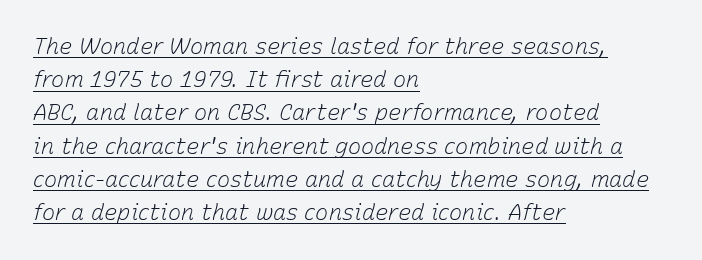
Q: Is the text bold? A: No.
Q: Is the text italic (slanted)? A: Yes, it leans right by about 15 degrees.
Q: Is the text underlined? A: Yes.
Q: How is the paragraph aligned? A: Left-aligned.
Q: Is the spacing between letters normal or unusually wide? A: Normal.
Q: Is the spacing between lines tight, normal or loose? A: Normal.
